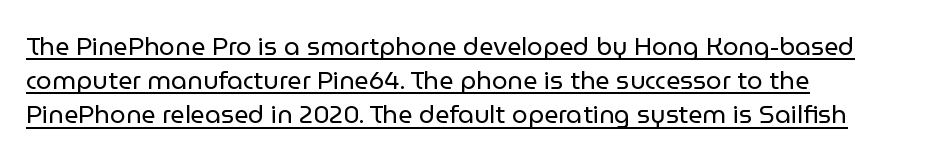
The image shows 25 px text type, upright; set left-aligned, normal line spacing (1.37x), normal letter spacing, underlined.
